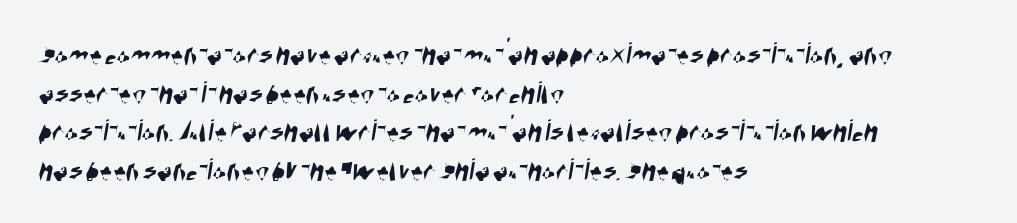
The image shows 32 px condensed sans-serif type; set left-aligned, line spacing 1.21x, normal letter spacing, not underlined; high stroke contrast and a large x-height.
